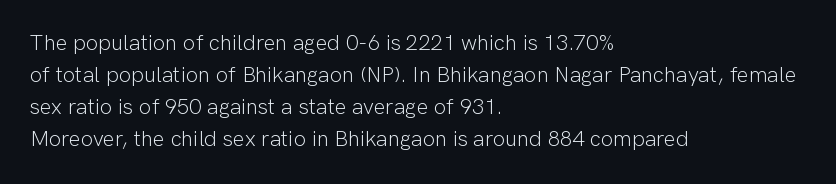
Q: Is the text bold? A: No.
Q: Is the text italic (slanted)? A: No, it is upright.
Q: Is the text underlined? A: No.
Q: How is the paragraph aligned? A: Left-aligned.
Q: Is the spacing between letters normal or unusually wide? A: Normal.
Q: Is the spacing between lines tight, normal or loose? A: Normal.
